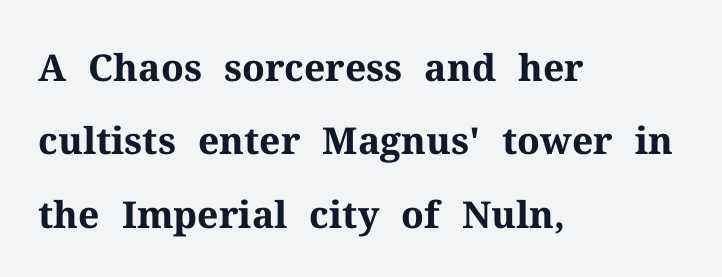
{"serif": "yes", "italic": "no", "bold": "yes", "weight": "bold", "width": "normal", "stroke_contrast": "medium", "x_height": "medium", "monospaced": "no", "underline": "no", "align": "left", "line_spacing": "loose", "line_spacing_ratio": 1.98, "letter_spacing": "normal", "letter_spacing_em": 0.0, "glyph_px": 37}
